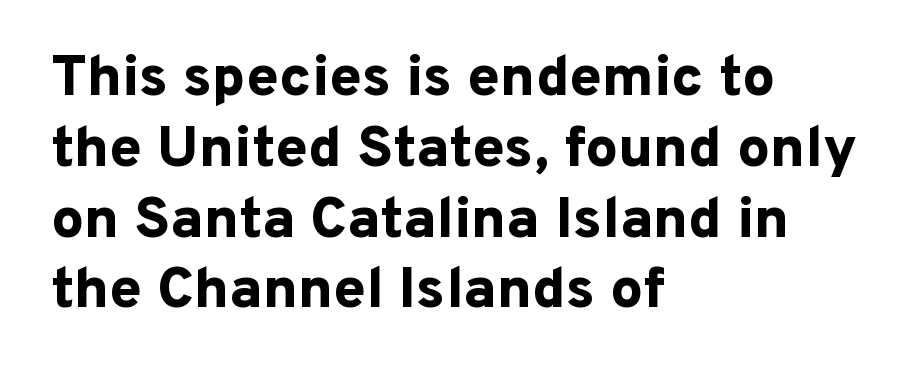
{"serif": "no", "italic": "no", "bold": "yes", "weight": "bold", "width": "normal", "stroke_contrast": "low", "x_height": "medium", "monospaced": "no", "underline": "no", "align": "left", "line_spacing_ratio": 1.22, "letter_spacing": "normal", "letter_spacing_em": 0.0, "glyph_px": 58}
